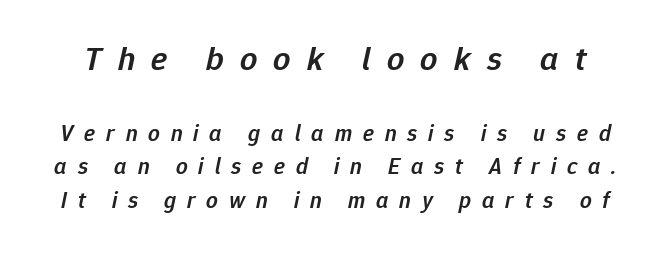
Quick note: interline space is typical. The rendering uses a semibold face; strokes are thickened but not to full bold. This sample uses an oblique cut, with every glyph tilted off the vertical. Descenders are the only things crossing below the line. Is the lower block the larger one? No — the upper block carries the bigger type.
